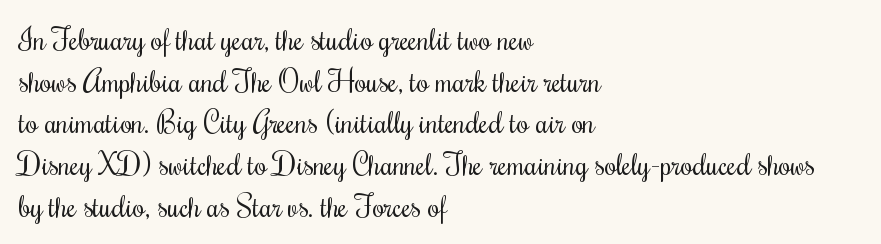
The image shows 30 px regular-weight, condensed type; set left-aligned, normal line spacing (1.39x), normal letter spacing, not underlined; medium stroke contrast and a small x-height.
